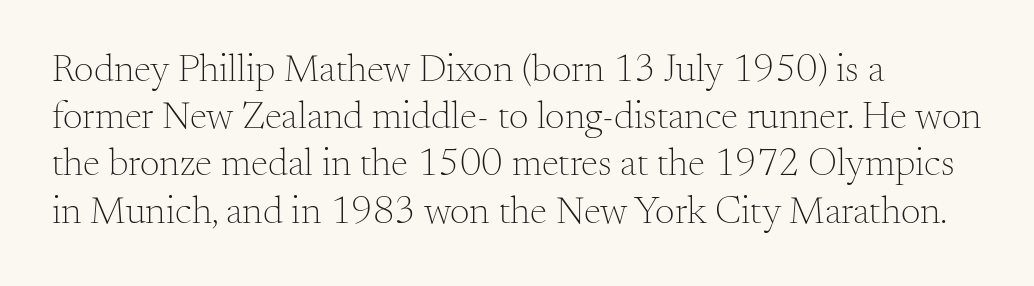
What stands out about the letter spacing? Nothing — it is the standard amount. Each letter keeps its own natural width here, so spacing adapts to shape. Every row of glyphs begins at an identical x-position on the left. Compared with a typical body face, this is equally light or lighter still.
